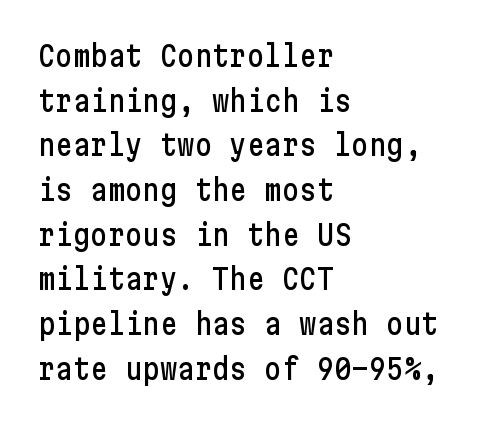
Whoever set this chose a conventional vertical rhythm. Has an underline been added? It has not. Is there any slant? The stems are plumb. What kind of face is this? One without serifs — a sans. The rendering anchors every line to the left-hand side.
